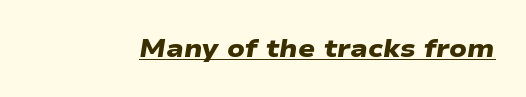
Q: Is the text bold? A: Yes.
Q: Is the text underlined? A: Yes.
Q: Is the spacing between letters normal or unusually wide? A: Normal.
